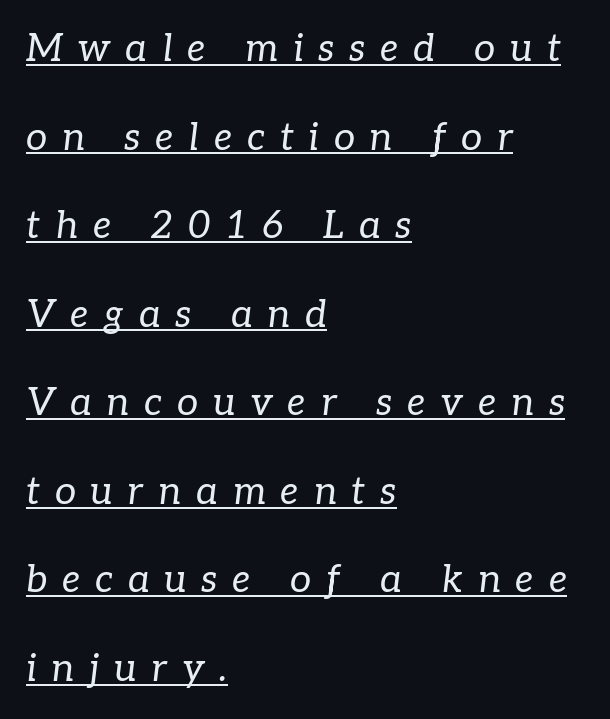
{"serif": "yes", "italic": "yes", "lean": "right", "slant_degrees": 7, "bold": "no", "weight": "regular", "width": "normal", "stroke_contrast": "low", "x_height": "medium", "monospaced": "no", "underline": "yes", "align": "left", "line_spacing": "loose", "line_spacing_ratio": 2.33, "letter_spacing": "wide", "letter_spacing_em": 0.39, "glyph_px": 38}
